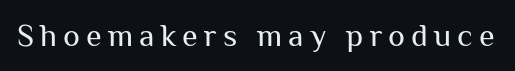
{"serif": "no", "italic": "no", "bold": "no", "weight": "regular", "width": "normal", "stroke_contrast": "medium", "x_height": "medium", "monospaced": "no", "underline": "no", "glyph_px": 32}
